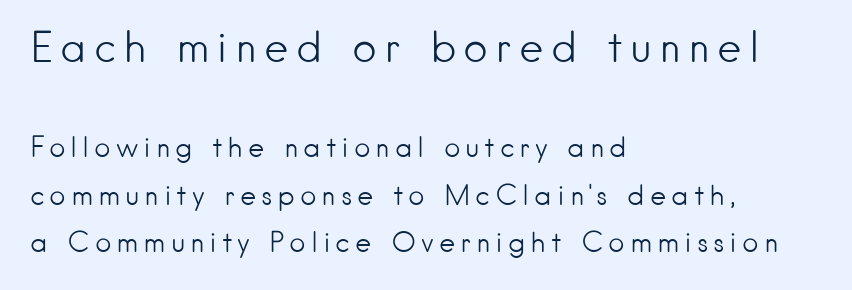
Q: Is the text bold? A: No.
Q: Is the text italic (slanted)? A: No, it is upright.
Q: Is the typeface a serif or a sans-serif typeface? A: Sans-serif.
Q: Is the text underlined? A: No.
Q: How is the paragraph aligned? A: Left-aligned.
Q: Is the spacing between lines tight, normal or loose? A: Normal.
Q: Which block of text is set in a larger size, the first (top) or the second (bottom)? A: The first (top) one.
Q: Width (condensed, normal, or wide)? A: Normal.
Q: Stroke contrast? A: Low.
Q: x-height? A: Small.
Q: Monospaced? A: No.
